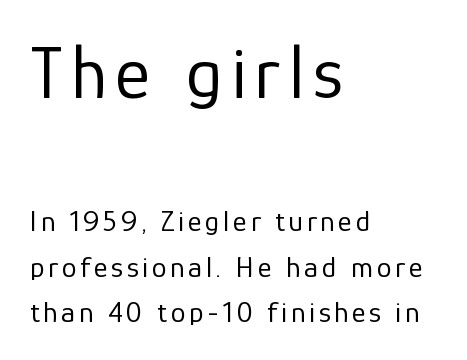
Each row of text sits above clean, open space. Type size steps down from the first block to the second. Normally led — the rows are evenly, conventionally spaced. Unlike a traditional serif, this face leaves its strokes unadorned. A roman cut, with each character standing at attention. Varying glyph widths throughout — classic text-font behaviour.
